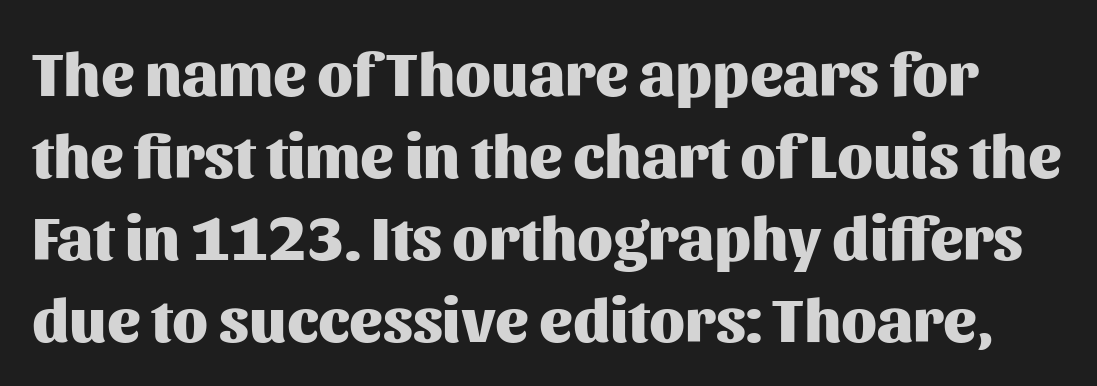
Q: Is the text bold? A: Yes.
Q: Is the text italic (slanted)? A: No, it is upright.
Q: Is the typeface a serif or a sans-serif typeface? A: Sans-serif.
Q: Is the text underlined? A: No.
Q: Is the spacing between letters normal or unusually wide? A: Normal.
Q: Is the spacing between lines tight, normal or loose? A: Normal.
Q: Width (condensed, normal, or wide)? A: Normal.
Q: Stroke contrast? A: Medium.
Q: x-height? A: Medium.
Q: Monospaced? A: No.
